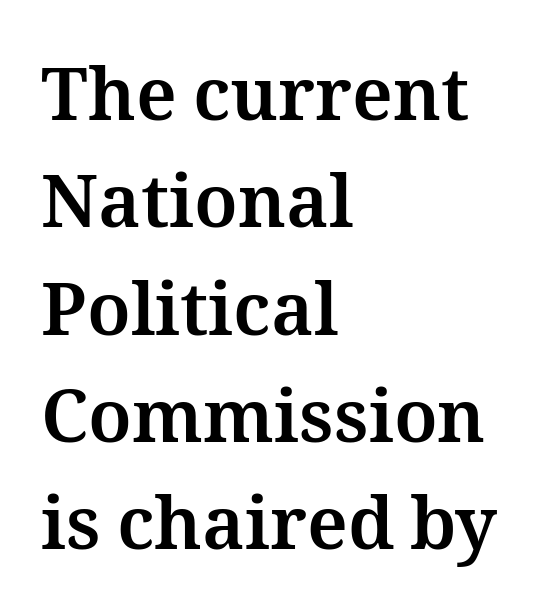
{"italic": "no", "bold": "yes", "weight": "bold", "width": "normal", "stroke_contrast": "medium", "x_height": "medium", "monospaced": "no", "underline": "no", "align": "left", "line_spacing": "normal", "line_spacing_ratio": 1.47, "letter_spacing": "normal", "letter_spacing_em": 0.0, "glyph_px": 73}
